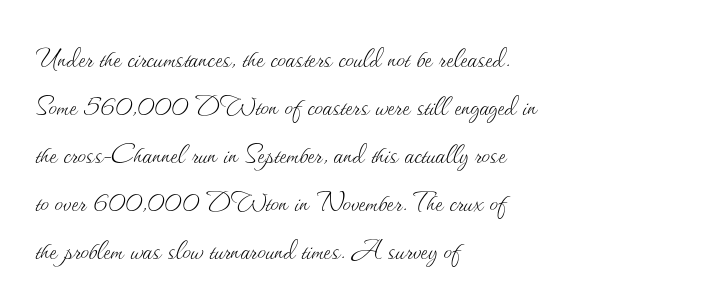
Q: Is the text bold? A: No.
Q: Is the text italic (slanted)? A: Yes.
Q: Is the text underlined? A: No.
Q: How is the paragraph aligned? A: Left-aligned.
Q: Is the spacing between letters normal or unusually wide? A: Normal.
Q: Is the spacing between lines tight, normal or loose? A: Normal.
Q: Width (condensed, normal, or wide)? A: Normal.
Q: Stroke contrast? A: Medium.
Q: x-height? A: Small.
Q: Monospaced? A: No.
